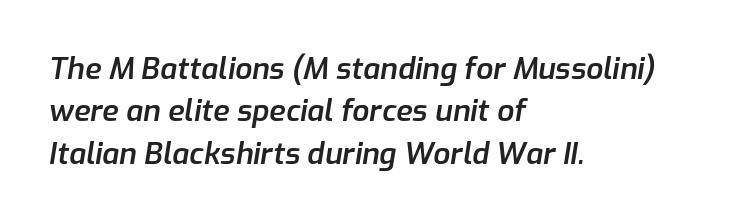
{"italic": "yes", "lean": "right", "slant_degrees": 9, "bold": "semi", "weight": "semibold", "width": "normal", "stroke_contrast": "low", "x_height": "medium", "monospaced": "no", "underline": "no", "align": "left", "line_spacing": "normal", "line_spacing_ratio": 1.41, "letter_spacing": "normal", "letter_spacing_em": 0.0, "glyph_px": 30}
